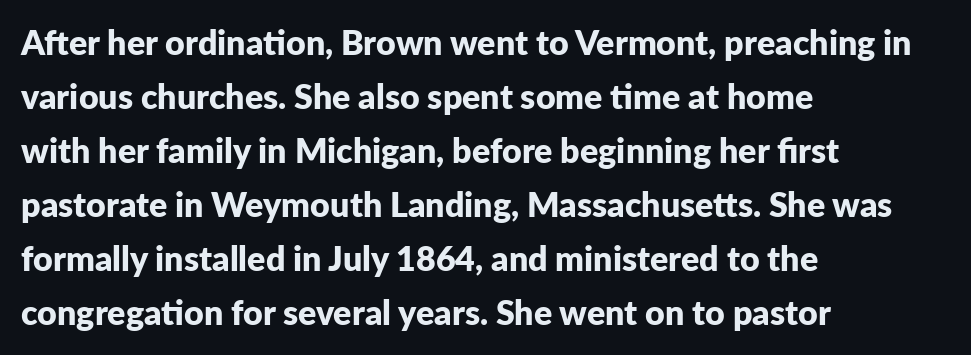
Q: Is the text bold? A: Yes.
Q: Is the text italic (slanted)? A: No, it is upright.
Q: Is the typeface a serif or a sans-serif typeface? A: Sans-serif.
Q: Is the text underlined? A: No.
Q: How is the paragraph aligned? A: Left-aligned.
Q: Is the spacing between letters normal or unusually wide? A: Normal.
Q: Is the spacing between lines tight, normal or loose? A: Normal.
Q: Width (condensed, normal, or wide)? A: Normal.
Q: Stroke contrast? A: Low.
Q: x-height? A: Medium.
Q: Monospaced? A: No.
